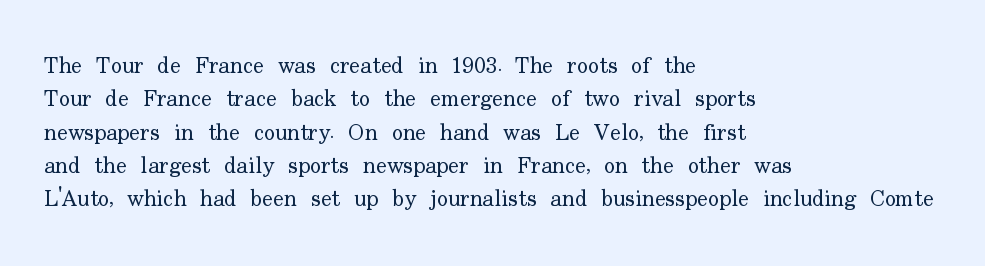
The image shows 23 px text type, upright; set left-aligned, normal line spacing (1.45x), normal letter spacing, not underlined.
